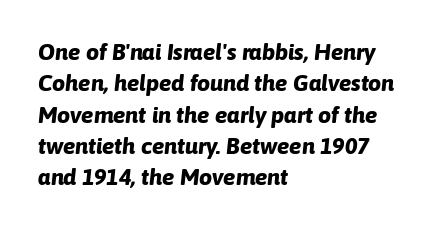
Q: Is the text bold? A: Yes.
Q: Is the text italic (slanted)? A: Yes, it leans right by about 6 degrees.
Q: Is the text underlined? A: No.
Q: How is the paragraph aligned? A: Left-aligned.
Q: Is the spacing between letters normal or unusually wide? A: Normal.
Q: Is the spacing between lines tight, normal or loose? A: Normal.
